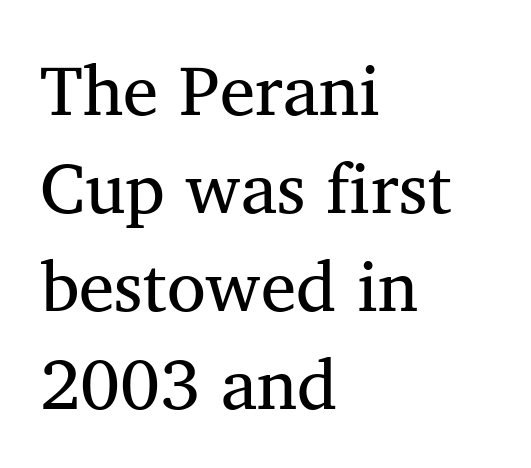
{"serif": "yes", "bold": "no", "weight": "regular", "width": "normal", "stroke_contrast": "medium", "x_height": "medium", "monospaced": "no", "underline": "no", "align": "left", "line_spacing": "normal", "line_spacing_ratio": 1.38, "letter_spacing": "normal", "letter_spacing_em": 0.0, "glyph_px": 71}
